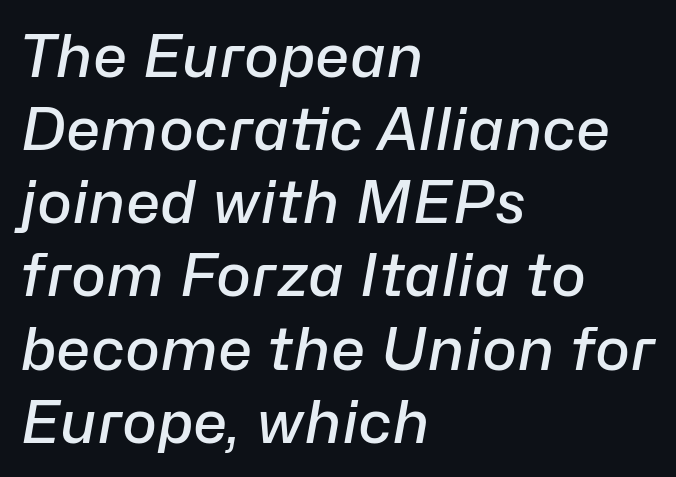
{"italic": "yes", "lean": "right", "slant_degrees": 10, "bold": "semi", "weight": "semibold", "width": "normal", "stroke_contrast": "low", "x_height": "medium", "monospaced": "no", "underline": "no", "align": "left", "line_spacing_ratio": 1.24, "letter_spacing": "normal", "letter_spacing_em": 0.0, "glyph_px": 59}
